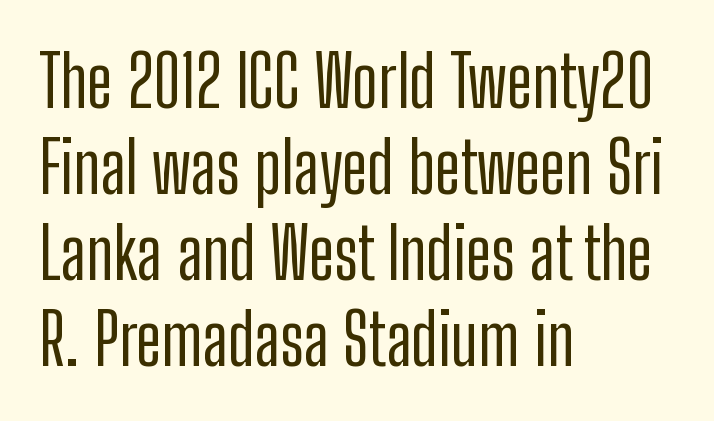
The glyphs are unaccompanied by any horizontal stroke below them. Observe the absence of serifs on each vertical stroke in this sample. Does the copy run flush right? No — it runs flush left. Varying glyph widths throughout — classic text-font behaviour. Compared with typical body copy, the letter spacing here is the same.
